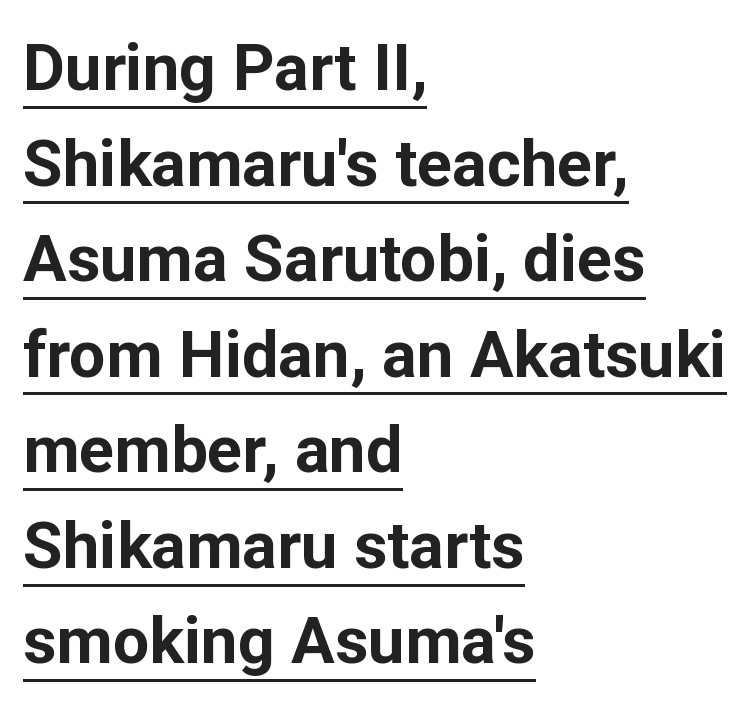
The image shows 65 px bold sans-serif type, upright; set left-aligned, normal line spacing (1.47x), normal letter spacing, underlined; low stroke contrast and a medium x-height.
